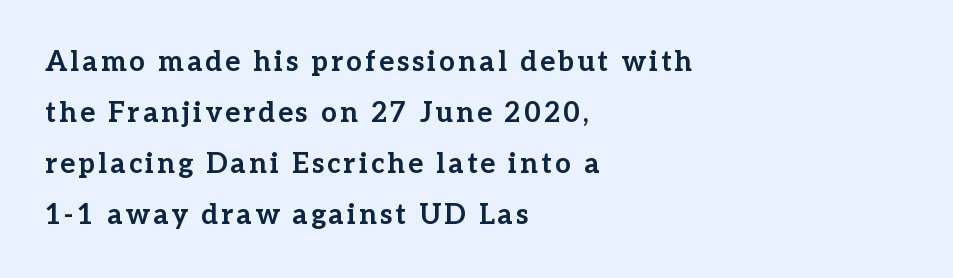
The lines in this sample share a left origin and differ only in where they stop. Beneath every word, the page is bare. Old-style or modern, the face here clearly has serifs. The font is running at its bold setting. Spacing verdict: proportional, widths tailored to each character.
